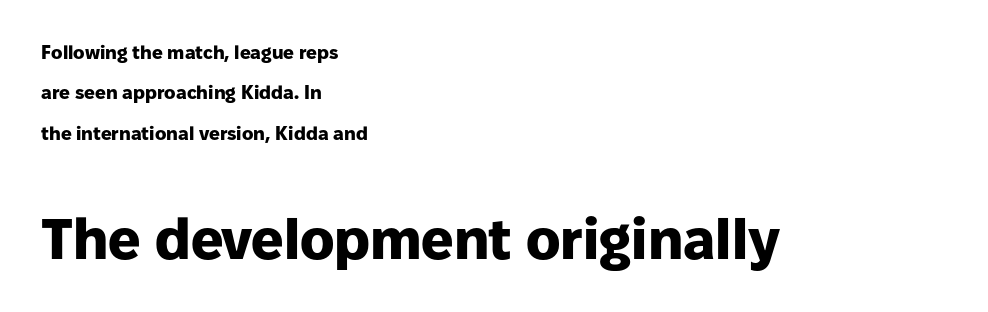
Q: Is the text bold? A: Yes.
Q: Is the text italic (slanted)? A: No, it is upright.
Q: Is the typeface a serif or a sans-serif typeface? A: Sans-serif.
Q: Is the text underlined? A: No.
Q: How is the paragraph aligned? A: Left-aligned.
Q: Is the spacing between letters normal or unusually wide? A: Normal.
Q: Is the spacing between lines tight, normal or loose? A: Loose.
Q: Which block of text is set in a larger size, the first (top) or the second (bottom)? A: The second (bottom) one.
Q: Width (condensed, normal, or wide)? A: Normal.
Q: Stroke contrast? A: Low.
Q: x-height? A: Medium.
Q: Monospaced? A: No.
